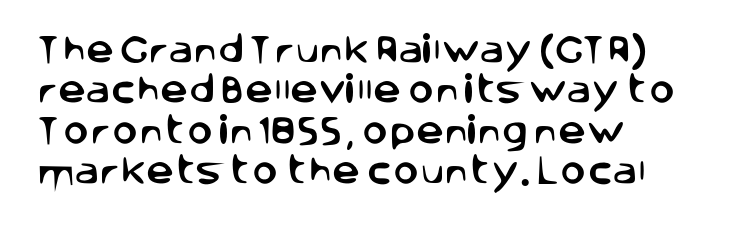
{"serif": "no", "italic": "no", "width": "normal", "stroke_contrast": "low", "x_height": "large", "monospaced": "no", "underline": "no", "align": "left", "line_spacing": "normal", "line_spacing_ratio": 1.3, "letter_spacing": "normal", "letter_spacing_em": 0.0, "glyph_px": 31}
